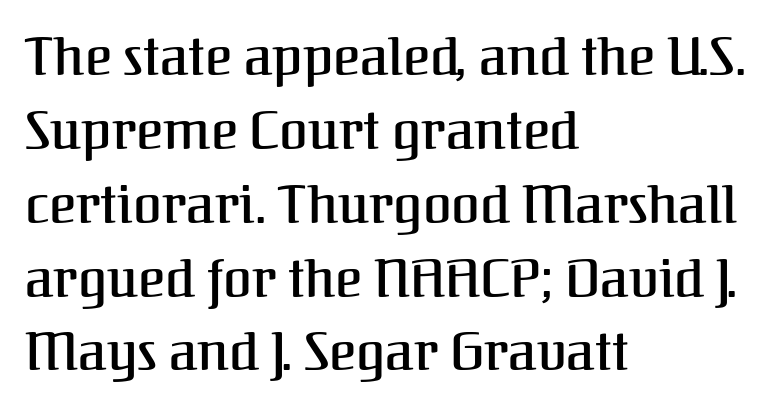
Q: Is the text italic (slanted)? A: No, it is upright.
Q: Is the typeface a serif or a sans-serif typeface? A: Serif.
Q: Is the text underlined? A: No.
Q: How is the paragraph aligned? A: Left-aligned.
Q: Is the spacing between letters normal or unusually wide? A: Normal.
Q: Is the spacing between lines tight, normal or loose? A: Normal.
Q: Width (condensed, normal, or wide)? A: Normal.
Q: Stroke contrast? A: Medium.
Q: x-height? A: Medium.
Q: Monospaced? A: No.
